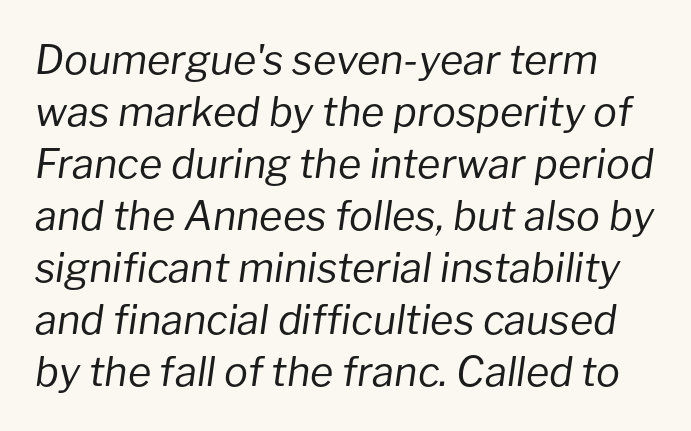
{"italic": "yes", "lean": "right", "slant_degrees": 8, "bold": "no", "weight": "regular", "width": "normal", "stroke_contrast": "low", "x_height": "medium", "monospaced": "no", "underline": "no", "line_spacing": "normal", "line_spacing_ratio": 1.3, "letter_spacing": "normal", "letter_spacing_em": 0.0, "glyph_px": 40}
